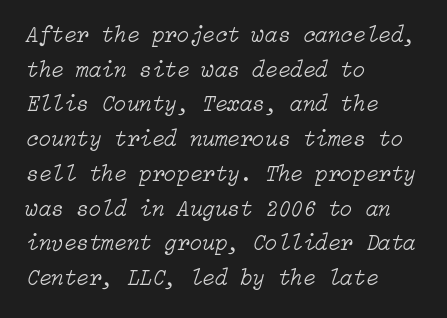
The image shows 23 px text type, italic (leaning right); set left-aligned, normal line spacing (1.51x), normal letter spacing, not underlined.
